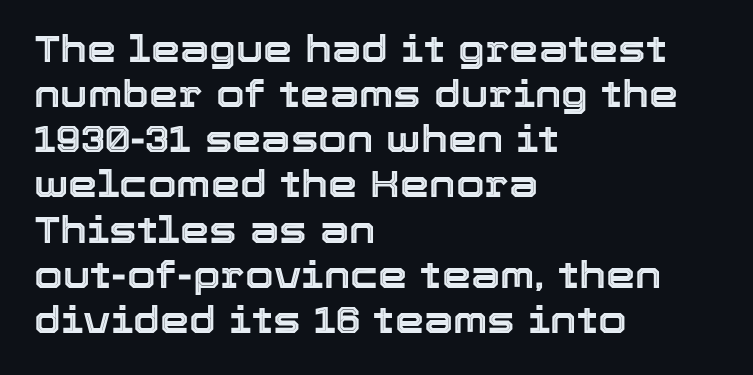
Vertical strokes here are truly vertical. Notice how the passage keeps a crisp vertical edge on the left only. Glyph-to-glyph distance matches everyday printed text. Nobody drew a line under any word here.
